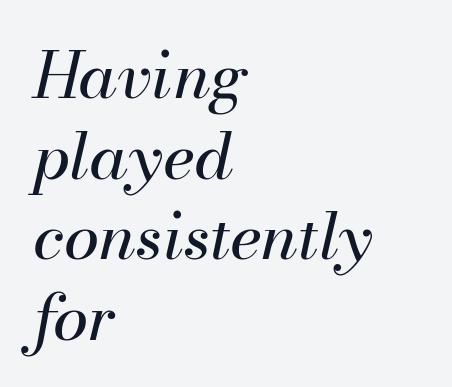
Vertical stems look standard width or narrower in stroke. Caption: multi-line text, flush left, ragged right. The zone under the glyphs is completely vacant. The whole block is typeset with a tilt. The line texture is even and compact thanks to regular tracking.
